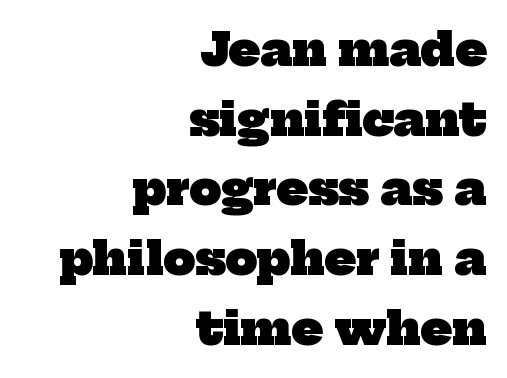
Leftover space on each line is placed entirely before the opening word. The lines sit at an ordinary, default distance from one another. The typesetting leans heavy: a genuine bold. The rendering uses natural spacing where letterforms have individual widths.
